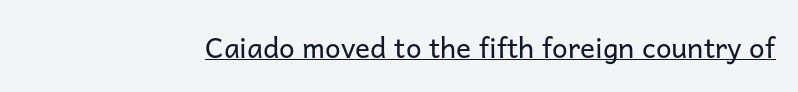
Q: Is the text bold? A: No.
Q: Is the text italic (slanted)? A: No, it is upright.
Q: Is the typeface a serif or a sans-serif typeface? A: Sans-serif.
Q: Is the text underlined? A: Yes.
Q: Is the spacing between letters normal or unusually wide? A: Normal.
Q: Width (condensed, normal, or wide)? A: Normal.
Q: Stroke contrast? A: Low.
Q: x-height? A: Medium.
Q: Monospaced? A: No.
